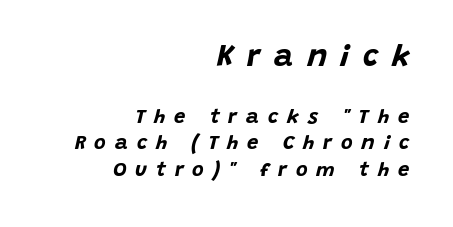
Q: Is the text bold? A: Yes.
Q: Is the text italic (slanted)? A: Yes, it leans right by about 15 degrees.
Q: Is the text underlined? A: No.
Q: How is the paragraph aligned? A: Right-aligned.
Q: Is the spacing between letters normal or unusually wide? A: Unusually wide.
Q: Is the spacing between lines tight, normal or loose? A: Normal.
Q: Which block of text is set in a larger size, the first (top) or the second (bottom)? A: The first (top) one.
Q: Width (condensed, normal, or wide)? A: Normal.
Q: Stroke contrast? A: Low.
Q: x-height? A: Large.
Q: Monospaced? A: No.
